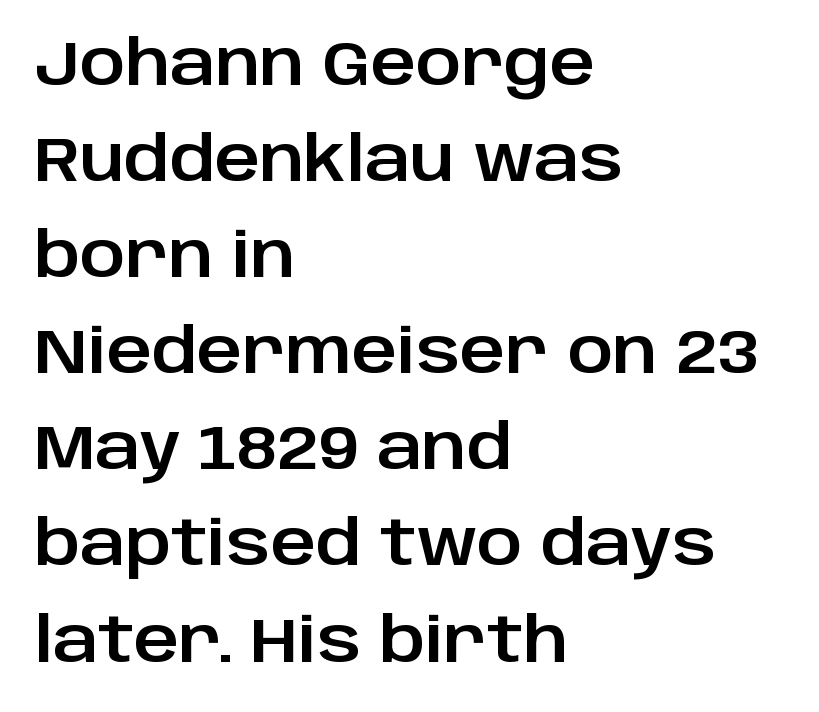
{"serif": "no", "italic": "no", "width": "normal", "stroke_contrast": "low", "x_height": "large", "monospaced": "no", "underline": "no", "align": "left", "line_spacing": "normal", "line_spacing_ratio": 1.55, "letter_spacing": "normal", "letter_spacing_em": 0.0, "glyph_px": 62}
